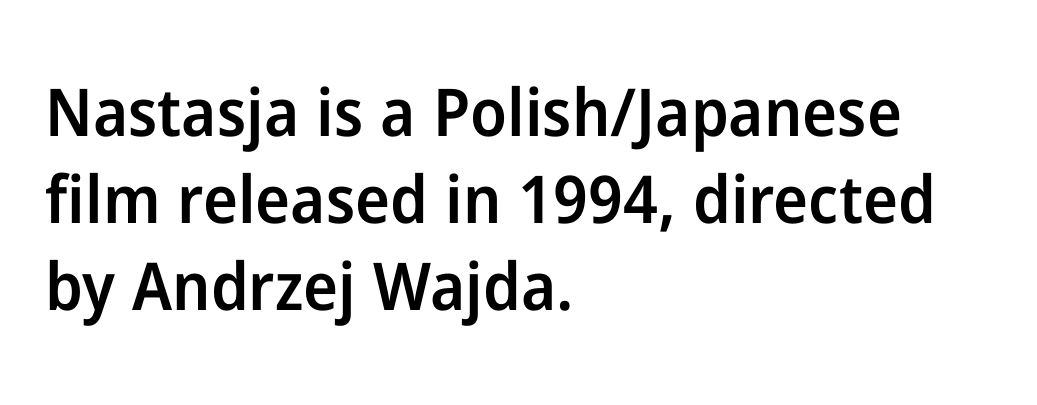
{"serif": "no", "italic": "no", "bold": "semi", "weight": "semibold", "width": "normal", "stroke_contrast": "low", "x_height": "medium", "monospaced": "no", "underline": "no", "align": "left", "line_spacing": "normal", "line_spacing_ratio": 1.32, "letter_spacing": "normal", "letter_spacing_em": 0.0, "glyph_px": 66}
